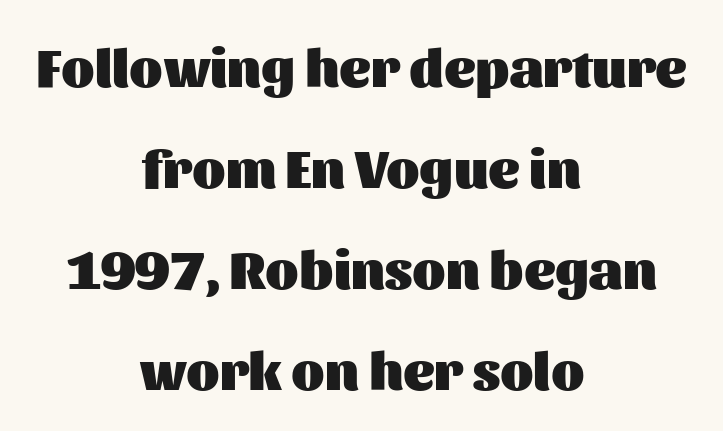
Upright lettering throughout. Think of a printed novel: that variable character pitch is what you see here. The passage shown has conventional tracking throughout. Words float on clear page, feet unadorned.
